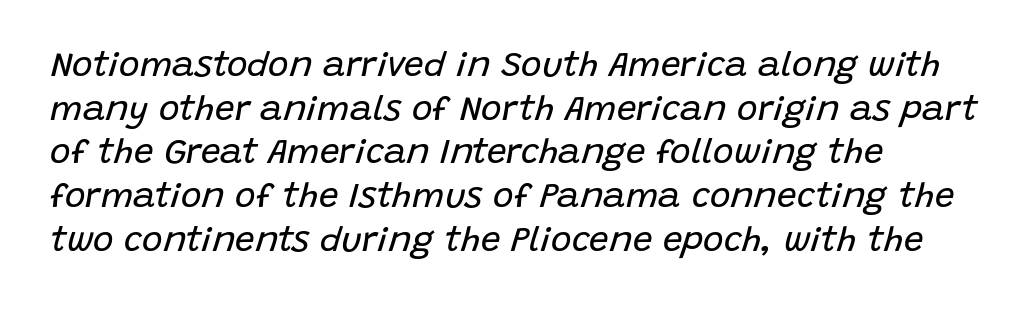
{"italic": "yes", "lean": "right", "slant_degrees": 15, "bold": "no", "weight": "regular", "width": "normal", "stroke_contrast": "low", "x_height": "large", "monospaced": "no", "underline": "no", "align": "left", "line_spacing": "normal", "line_spacing_ratio": 1.25, "letter_spacing": "normal", "letter_spacing_em": 0.0, "glyph_px": 35}
